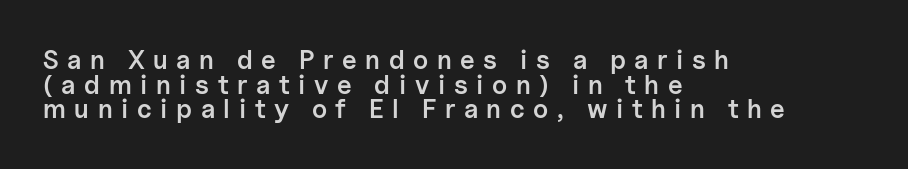
{"italic": "no", "bold": "semi", "underline": "no", "align": "left", "line_spacing": "tight", "line_spacing_ratio": 0.95, "letter_spacing": "wide", "letter_spacing_em": 0.33, "glyph_px": 26}
